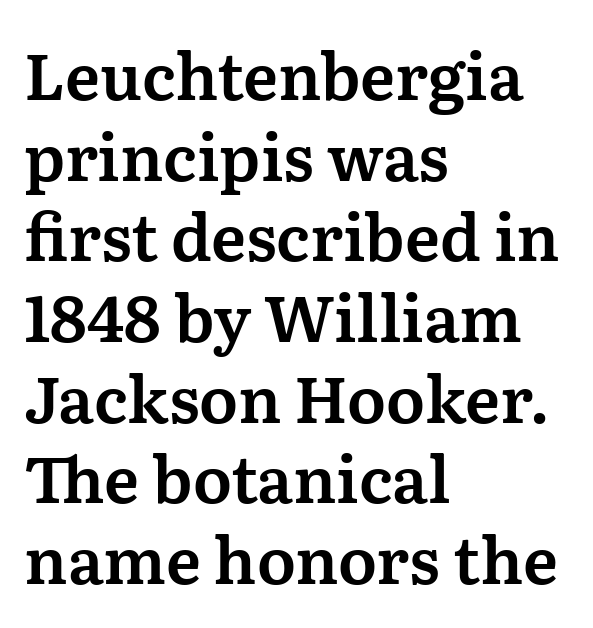
{"serif": "yes", "italic": "no", "width": "normal", "stroke_contrast": "medium", "x_height": "medium", "monospaced": "no", "underline": "no", "align": "left", "line_spacing": "normal", "line_spacing_ratio": 1.26, "letter_spacing": "normal", "letter_spacing_em": 0.0, "glyph_px": 64}
